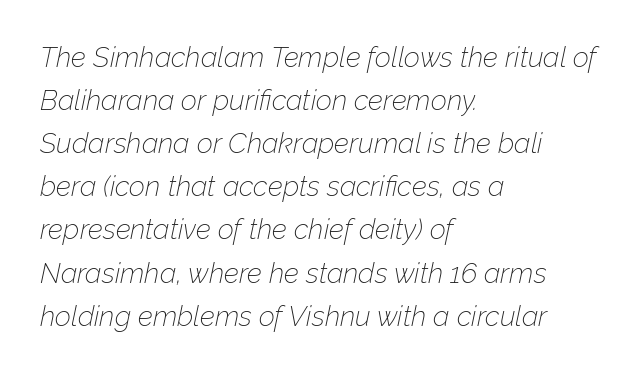
The image shows 28 px thin type, italic (leaning right); set left-aligned, normal line spacing (1.54x), normal letter spacing, not underlined; low stroke contrast and a medium x-height.
